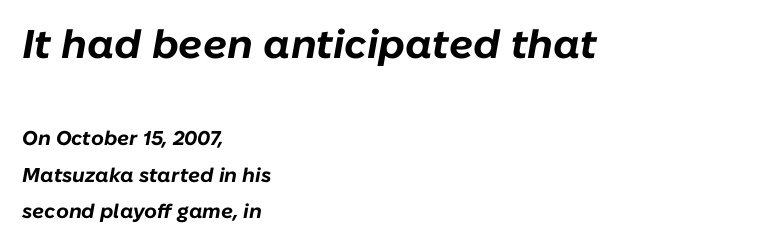
The image shows 40 px bold type, italic (leaning right); set left-aligned, line spacing 1.83x, normal letter spacing, not underlined; the first (top) block is 2.0x larger; low stroke contrast and a medium x-height.
